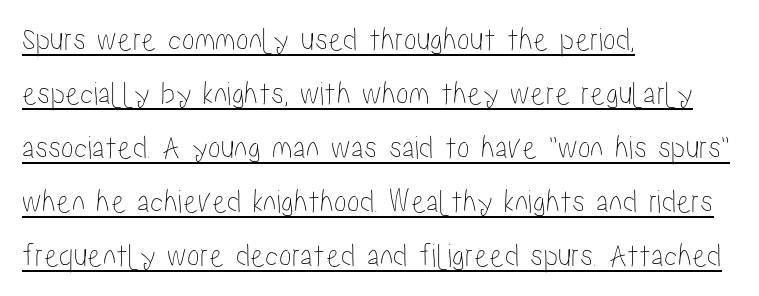
{"italic": "no", "width": "condensed", "stroke_contrast": "low", "x_height": "medium", "monospaced": "no", "underline": "yes", "align": "left", "line_spacing": "normal", "line_spacing_ratio": 1.59, "letter_spacing": "normal", "letter_spacing_em": 0.0, "glyph_px": 34}
